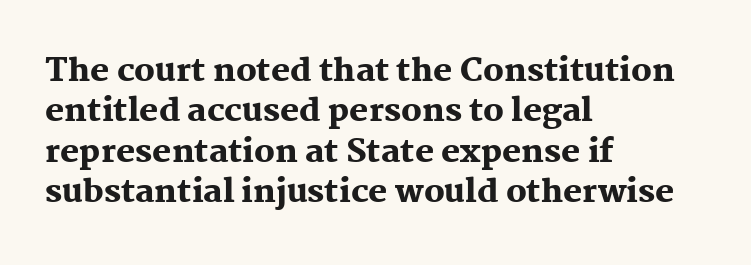
The image shows 32 px heavy serif type, upright; set left-aligned, normal line spacing (1.26x), normal letter spacing, not underlined; medium stroke contrast and a medium x-height.
